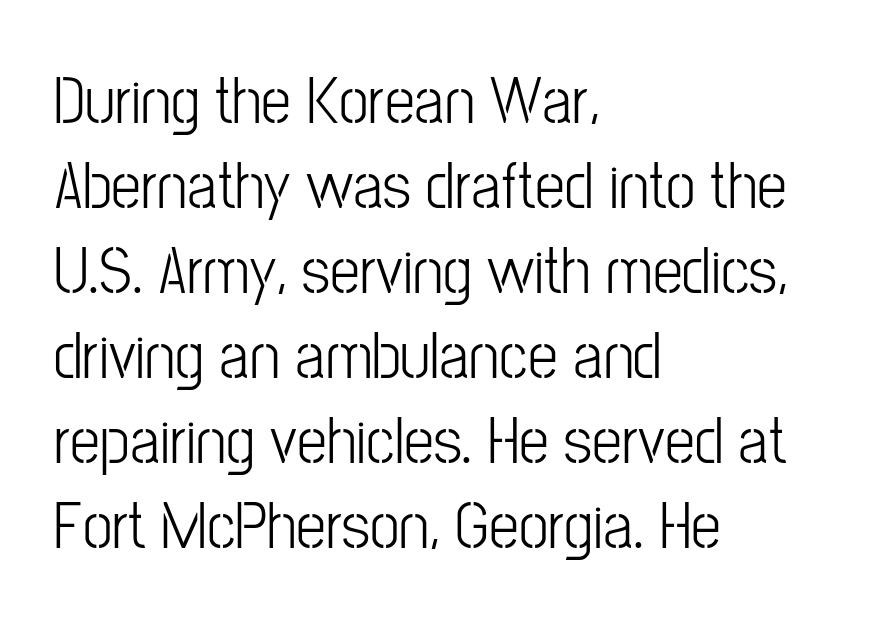
{"serif": "no", "italic": "no", "width": "condensed", "stroke_contrast": "low", "x_height": "medium", "monospaced": "no", "underline": "no", "align": "left", "line_spacing": "normal", "line_spacing_ratio": 1.27, "letter_spacing": "normal", "letter_spacing_em": 0.0, "glyph_px": 67}
